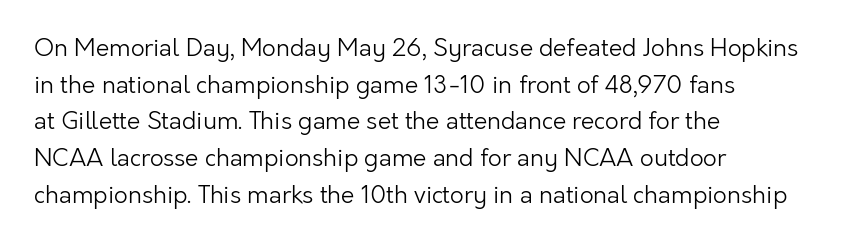
{"italic": "no", "bold": "no", "underline": "no", "align": "left", "line_spacing": "normal", "line_spacing_ratio": 1.53, "letter_spacing": "normal", "letter_spacing_em": 0.0, "glyph_px": 24}
